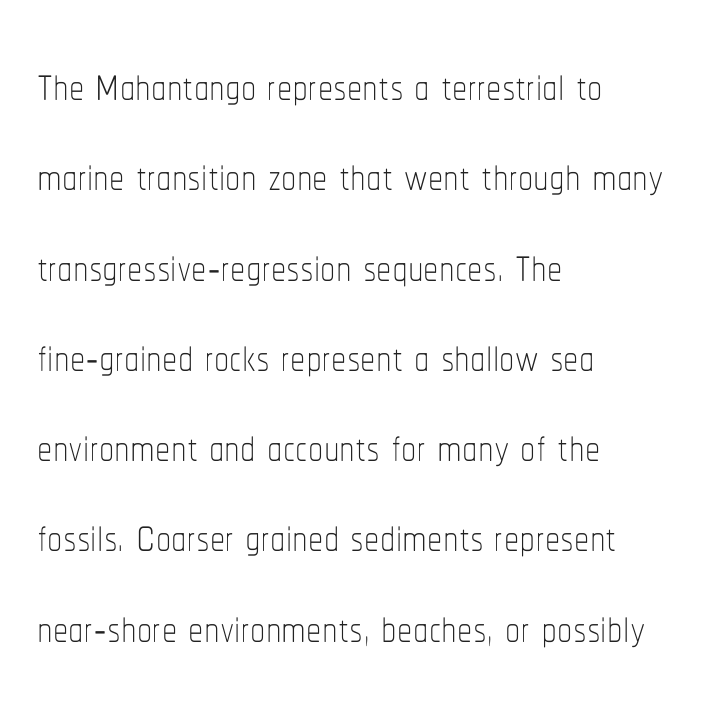
Q: Is the text bold? A: No.
Q: Is the text italic (slanted)? A: No, it is upright.
Q: Is the text underlined? A: No.
Q: How is the paragraph aligned? A: Left-aligned.
Q: Is the spacing between letters normal or unusually wide? A: Normal.
Q: Is the spacing between lines tight, normal or loose? A: Normal.
Q: Width (condensed, normal, or wide)? A: Condensed.
Q: Stroke contrast? A: Low.
Q: x-height? A: Medium.
Q: Monospaced? A: No.
